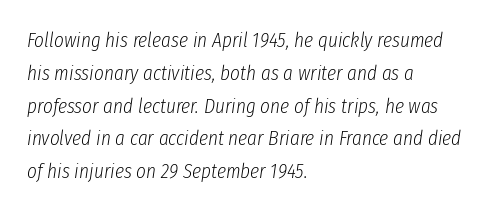
The image shows 21 px text type, italic (leaning right); set left-aligned, normal line spacing (1.56x), normal letter spacing, not underlined.
